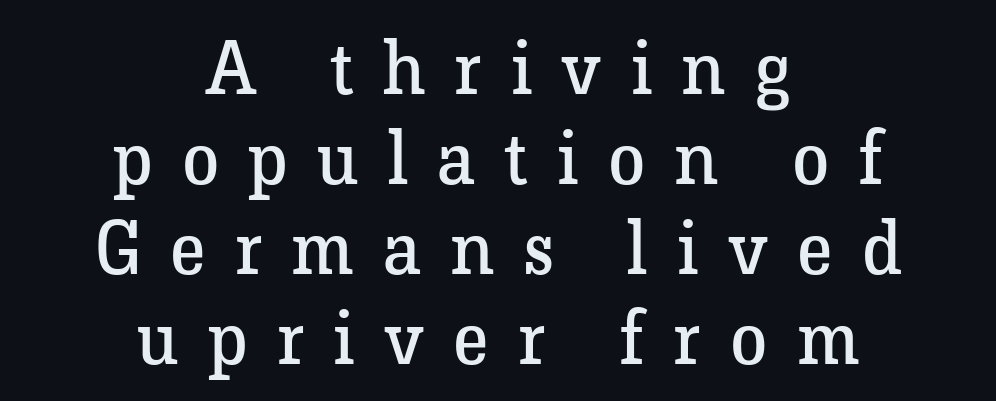
Q: Is the text bold? A: No.
Q: Is the text italic (slanted)? A: No, it is upright.
Q: Is the typeface a serif or a sans-serif typeface? A: Serif.
Q: Is the text underlined? A: No.
Q: How is the paragraph aligned? A: Centered.
Q: Is the spacing between letters normal or unusually wide? A: Unusually wide.
Q: Width (condensed, normal, or wide)? A: Normal.
Q: Stroke contrast? A: Low.
Q: x-height? A: Medium.
Q: Monospaced? A: No.
